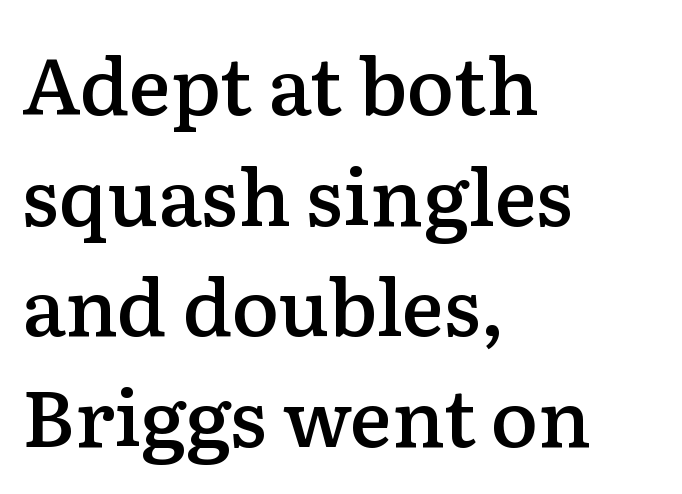
{"serif": "yes", "italic": "no", "bold": "semi", "weight": "semibold", "width": "normal", "stroke_contrast": "low", "x_height": "medium", "monospaced": "no", "underline": "no", "align": "left", "line_spacing": "normal", "line_spacing_ratio": 1.4, "letter_spacing": "normal", "letter_spacing_em": 0.0, "glyph_px": 79}
